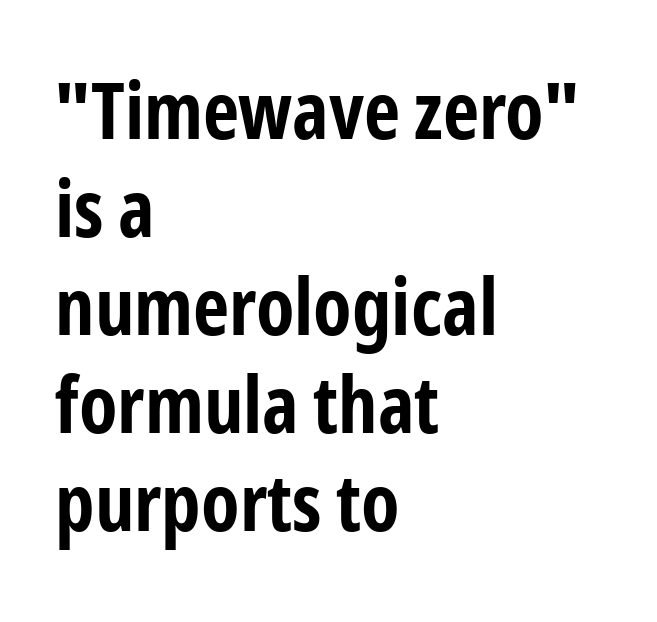
{"serif": "no", "italic": "no", "bold": "yes", "weight": "bold", "width": "condensed", "stroke_contrast": "low", "x_height": "medium", "monospaced": "no", "underline": "no", "align": "left", "line_spacing_ratio": 1.24, "letter_spacing": "normal", "letter_spacing_em": 0.0, "glyph_px": 79}
